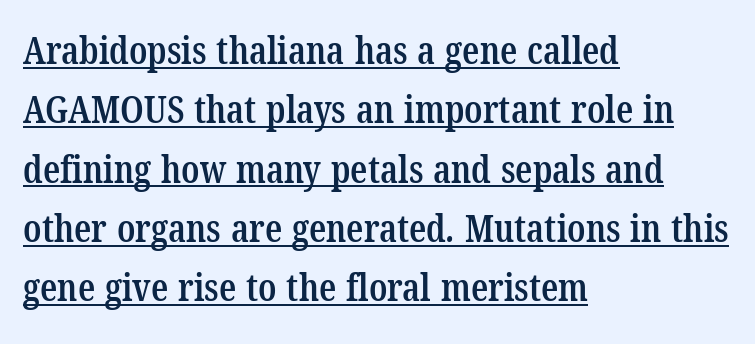
The line texture is even and compact thanks to regular tracking. As a designer I'd log this as weight 600, semibold. If you measured baseline to baseline, you'd find a middling distance. Examine the stroke ends and you'll spot serifs. The glyphs are accompanied by a horizontal stroke just below them.
